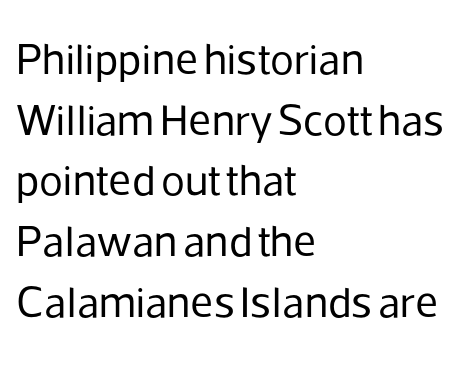
{"serif": "no", "italic": "no", "bold": "no", "weight": "regular", "width": "normal", "stroke_contrast": "low", "x_height": "medium", "monospaced": "no", "underline": "no", "align": "left", "line_spacing": "normal", "line_spacing_ratio": 1.38, "letter_spacing": "normal", "letter_spacing_em": 0.0, "glyph_px": 44}
